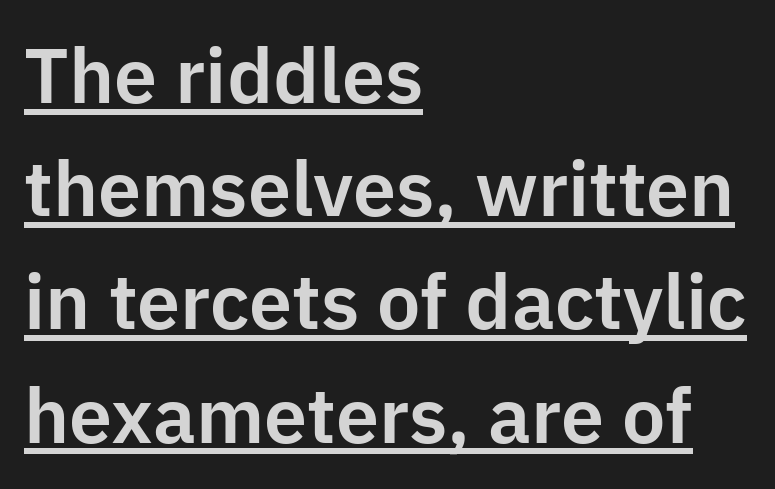
{"serif": "no", "italic": "no", "width": "normal", "stroke_contrast": "low", "x_height": "medium", "monospaced": "no", "underline": "yes", "align": "left", "line_spacing": "normal", "line_spacing_ratio": 1.47, "letter_spacing": "normal", "letter_spacing_em": 0.0, "glyph_px": 77}
